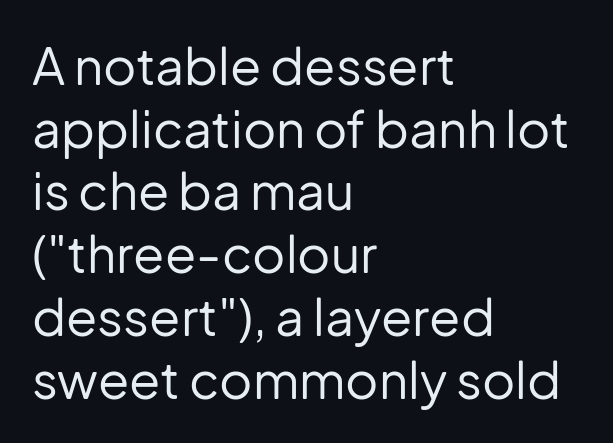
{"serif": "no", "italic": "no", "bold": "no", "weight": "regular", "width": "normal", "stroke_contrast": "low", "x_height": "medium", "monospaced": "no", "underline": "no", "align": "left", "line_spacing_ratio": 1.23, "letter_spacing": "normal", "letter_spacing_em": 0.0, "glyph_px": 51}
